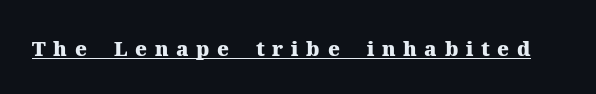
The lettering stays uniformly vertical, giving the passage a roman look. The sample's only ornament is a line tracing under the words. Look at the tracking — it's clearly loosened, letters drifting apart. Students, this is bold: see how much ink each stroke carries.
